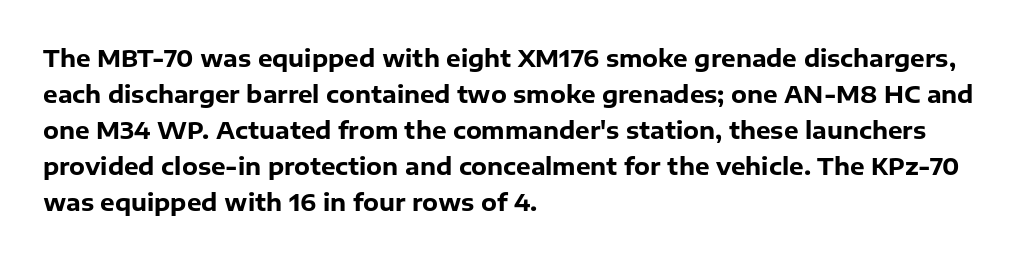
The image shows 23 px bold type, upright; set left-aligned, normal line spacing (1.56x), normal letter spacing, not underlined.
